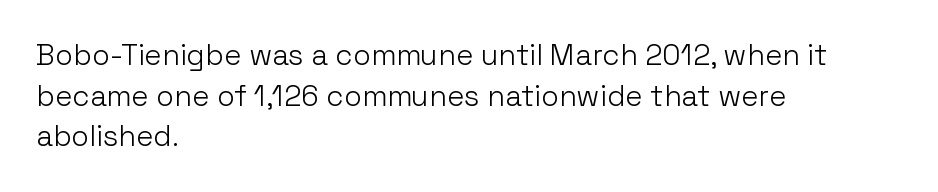
The image shows 29 px light sans-serif type, upright; set left-aligned, normal line spacing (1.4x), normal letter spacing, not underlined; low stroke contrast and a medium x-height.
